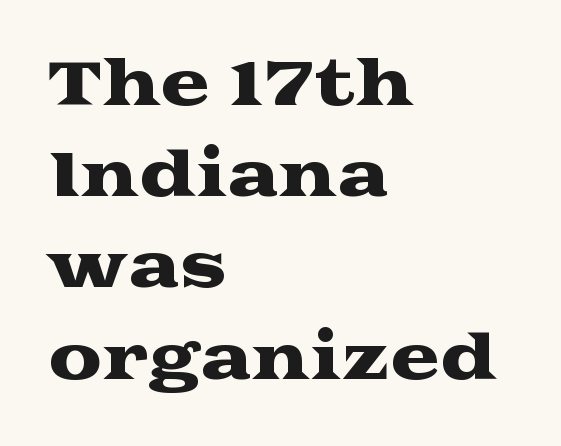
The image shows 60 px wide serif type, upright; set left-aligned, normal line spacing (1.52x), normal letter spacing, not underlined; medium stroke contrast and a medium x-height.
